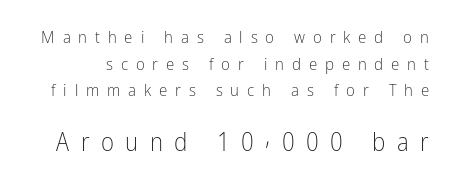
A bare baseline throughout the passage. Line spacing here is normal. Short note: letters widely spaced. Designer's note — italics off, roman on. No extra ink here — the face is not bold. Caption: upper text group reduced, lower text group enlarged.
